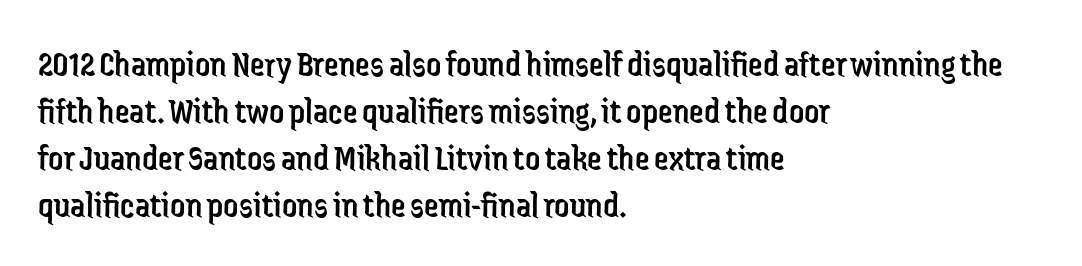
{"serif": "no", "italic": "no", "bold": "no", "weight": "regular", "width": "condensed", "stroke_contrast": "low", "x_height": "medium", "monospaced": "no", "underline": "no", "align": "left", "line_spacing": "normal", "line_spacing_ratio": 1.27, "letter_spacing": "normal", "letter_spacing_em": 0.0, "glyph_px": 37}
